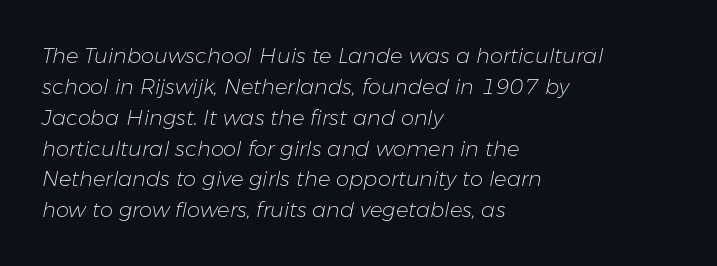
Spacing between characters is what you'd get straight out of the box. Baseline-to-baseline distance is the conventional proportion of letter height. Teacher's note: observe the even left margin — that is flush-left alignment. Unmarked baselines from the first word to the last.
